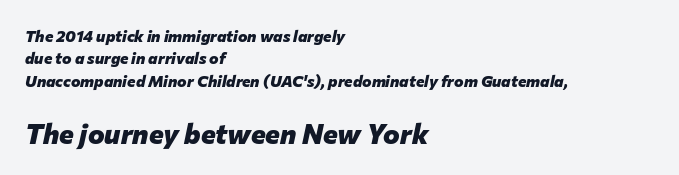
Q: Is the text bold? A: Yes.
Q: Is the text italic (slanted)? A: Yes, it leans right by about 12 degrees.
Q: Is the text underlined? A: No.
Q: How is the paragraph aligned? A: Left-aligned.
Q: Is the spacing between letters normal or unusually wide? A: Normal.
Q: Is the spacing between lines tight, normal or loose? A: Normal.
Q: Which block of text is set in a larger size, the first (top) or the second (bottom)? A: The second (bottom) one.
Q: Width (condensed, normal, or wide)? A: Normal.
Q: Stroke contrast? A: Low.
Q: x-height? A: Medium.
Q: Monospaced? A: No.
